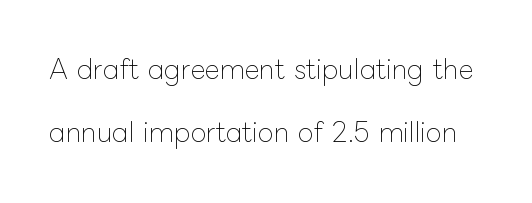
Q: Is the text bold? A: No.
Q: Is the text italic (slanted)? A: No, it is upright.
Q: Is the text underlined? A: No.
Q: Is the spacing between letters normal or unusually wide? A: Normal.
Q: Is the spacing between lines tight, normal or loose? A: Loose.
